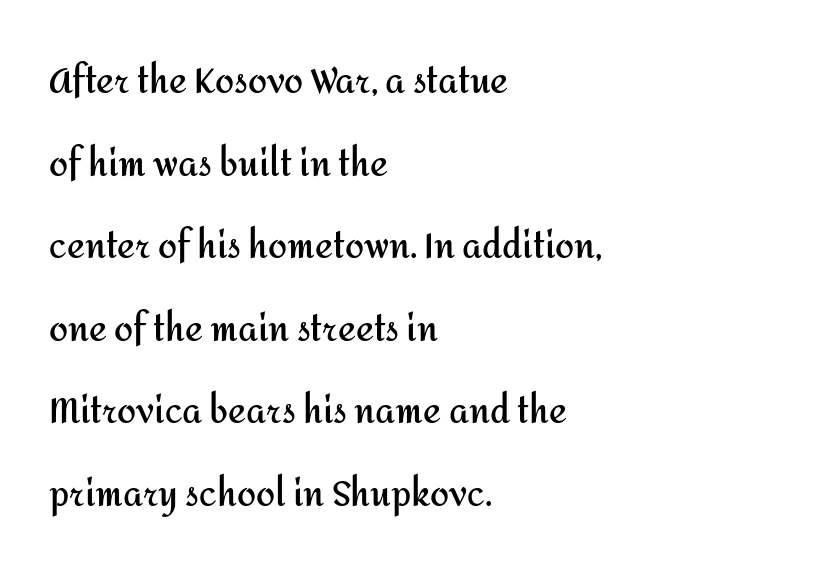
Q: Is the text bold? A: Yes.
Q: Is the text italic (slanted)? A: No, it is upright.
Q: Is the typeface a serif or a sans-serif typeface? A: Sans-serif.
Q: Is the text underlined? A: No.
Q: How is the paragraph aligned? A: Left-aligned.
Q: Is the spacing between letters normal or unusually wide? A: Normal.
Q: Is the spacing between lines tight, normal or loose? A: Loose.
Q: Width (condensed, normal, or wide)? A: Normal.
Q: Stroke contrast? A: Medium.
Q: x-height? A: Medium.
Q: Monospaced? A: No.
